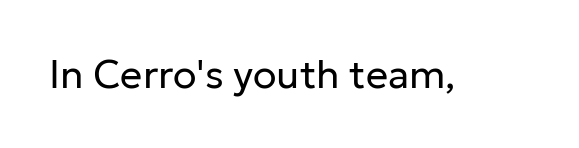
A typesetter would mark this as roman, not italic. The glyphs are unaccompanied by any horizontal stroke below them. The weight tops out at a normal text grade. Here the glyphs are tracked normally, forming tight word shapes. Letterform terminals end flat and unadorned throughout the passage.
